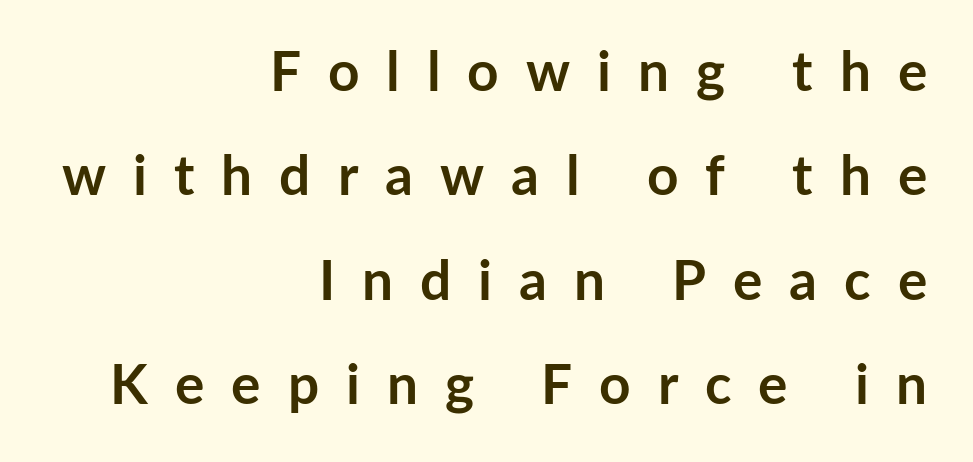
Q: Is the text bold? A: Yes.
Q: Is the text italic (slanted)? A: No, it is upright.
Q: Is the typeface a serif or a sans-serif typeface? A: Sans-serif.
Q: Is the text underlined? A: No.
Q: How is the paragraph aligned? A: Right-aligned.
Q: Is the spacing between letters normal or unusually wide? A: Unusually wide.
Q: Is the spacing between lines tight, normal or loose? A: Loose.
Q: Width (condensed, normal, or wide)? A: Normal.
Q: Stroke contrast? A: Low.
Q: x-height? A: Medium.
Q: Monospaced? A: No.
